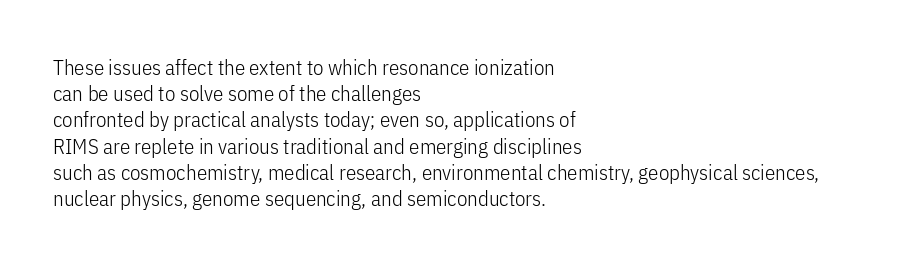
The image shows 21 px text type, upright; set left-aligned, normal line spacing (1.25x), normal letter spacing, not underlined.
